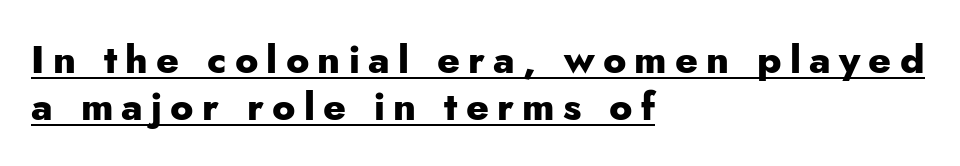
These lines carry a lot of weight — the face is fully bold. Quick note: not italic, upright. Regarding serifs, this sample does without them. A baseline rule has been typeset under these characters.
